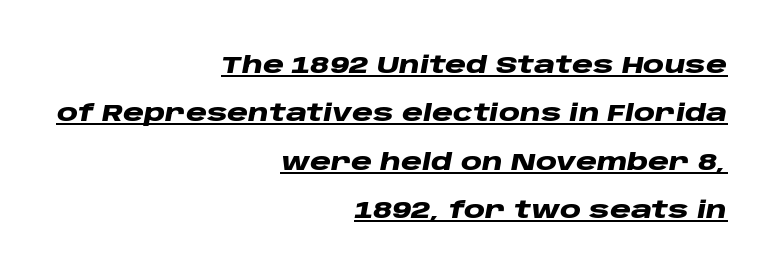
{"italic": "yes", "lean": "right", "slant_degrees": 10, "bold": "yes", "underline": "yes", "align": "right", "line_spacing": "loose", "line_spacing_ratio": 2.02, "letter_spacing": "normal", "letter_spacing_em": 0.0, "glyph_px": 24}
